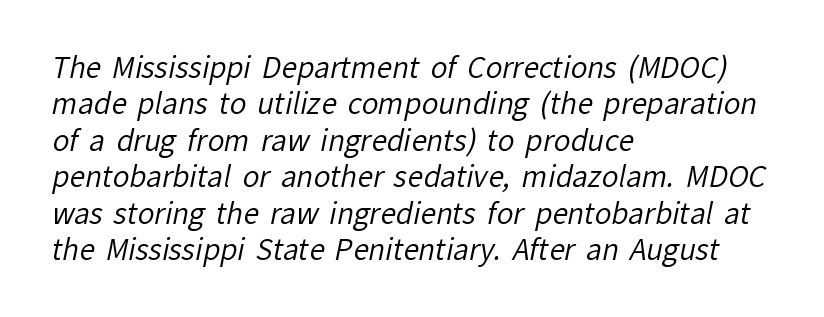
Q: Is the text bold? A: No.
Q: Is the typeface a serif or a sans-serif typeface? A: Sans-serif.
Q: Is the text underlined? A: No.
Q: How is the paragraph aligned? A: Left-aligned.
Q: Is the spacing between letters normal or unusually wide? A: Normal.
Q: Is the spacing between lines tight, normal or loose? A: Normal.
Q: Width (condensed, normal, or wide)? A: Normal.
Q: Stroke contrast? A: Low.
Q: x-height? A: Medium.
Q: Monospaced? A: No.
